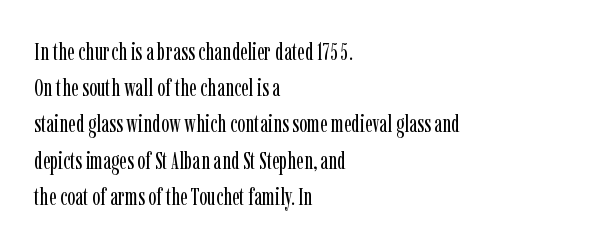
Default kerning and tracking; the words read as compact shapes. Tall strokes in this sample are plumb rather than angled. This rendering uses left alignment, leaving the right contour irregular. Students, observe: this is what conventionally led text looks like. Each stroke keeps to a modest, everyday thickness or less. Honestly, there is no underline to notice here at all.
